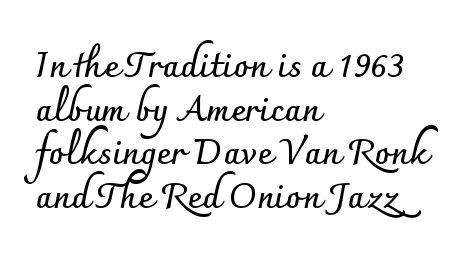
The image shows 35 px semibold sans-serif type; set left-aligned, normal line spacing (1.25x), normal letter spacing, not underlined; low stroke contrast and a small x-height.
